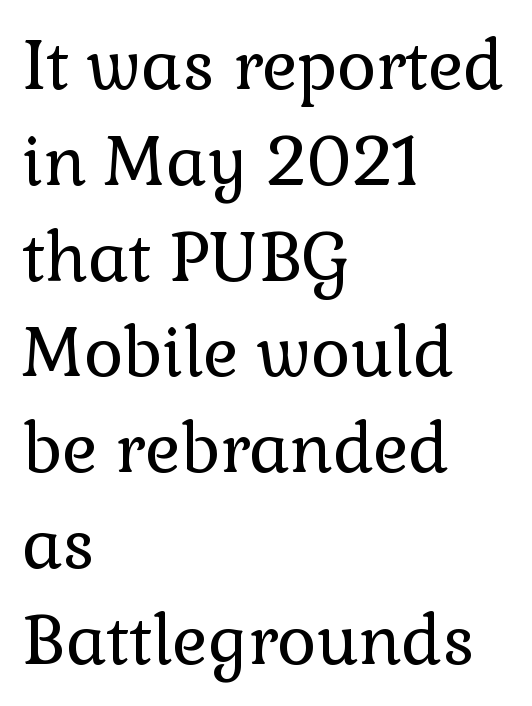
The image shows 67 px regular-weight serif type, upright; set left-aligned, normal line spacing (1.43x), normal letter spacing, not underlined; a medium x-height.
